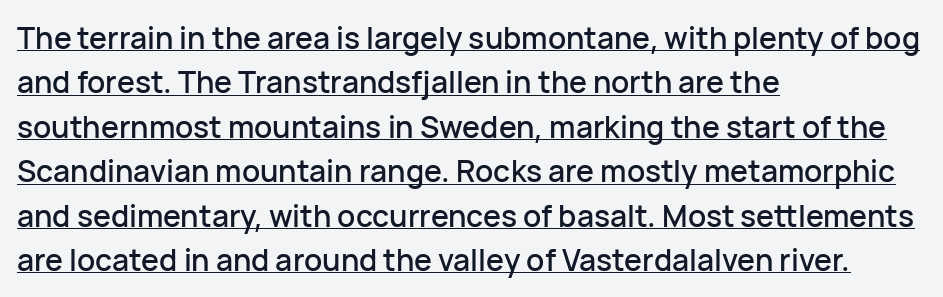
The tracking reads as untouched default to a designer's eye. Is there much room between lines? A standard amount, neither cramped nor airy. The letters advance in unequal steps, a hallmark of proportional type. Do the letters lean? They stand straight. Examine the stroke ends and you'll find no serifs.
